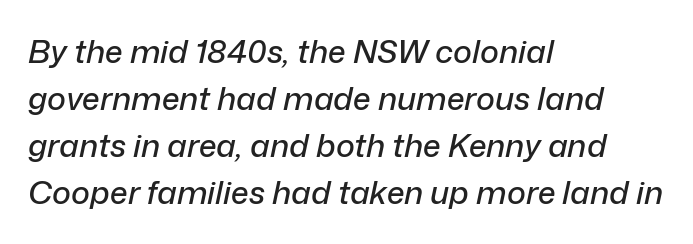
The image shows 32 px text type, italic (leaning right); set left-aligned, normal line spacing (1.47x), normal letter spacing, not underlined; low stroke contrast and a medium x-height.
